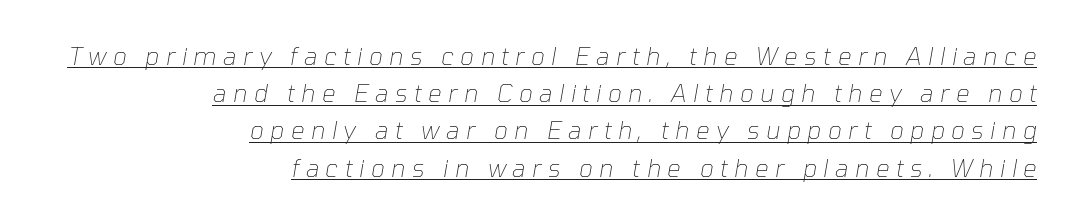
The image shows 24 px text type, italic (leaning right); set right-aligned, normal line spacing (1.55x), unusually wide letter spacing (+0.27 em), underlined.
